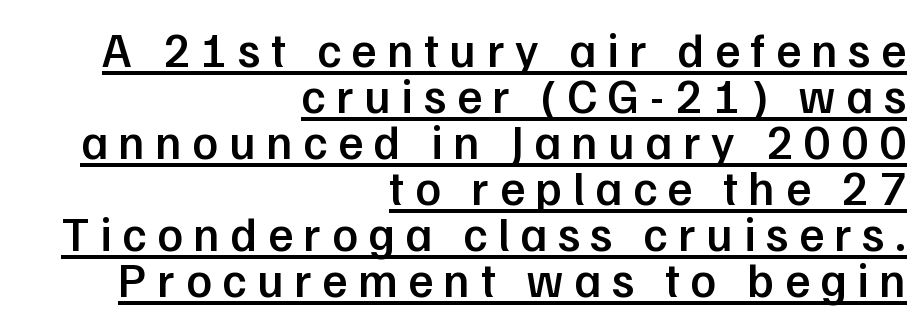
The image shows 48 px semibold sans-serif type, upright; set right-aligned, tight line spacing (0.96x), unusually wide letter spacing (+0.22 em), underlined; low stroke contrast and a medium x-height.
